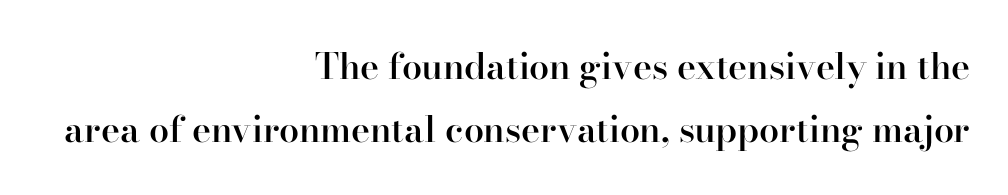
{"serif": "yes", "italic": "no", "bold": "semi", "weight": "semibold", "width": "normal", "stroke_contrast": "high", "x_height": "small", "monospaced": "no", "underline": "no", "align": "right", "line_spacing_ratio": 1.75, "letter_spacing": "normal", "letter_spacing_em": 0.0, "glyph_px": 36}
